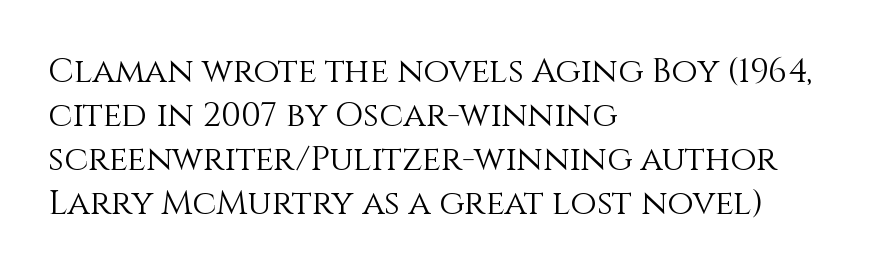
{"italic": "no", "bold": "no", "weight": "light", "width": "normal", "x_height": "large", "monospaced": "no", "underline": "no", "align": "left", "line_spacing": "normal", "line_spacing_ratio": 1.29, "letter_spacing": "normal", "letter_spacing_em": 0.0, "glyph_px": 34}
